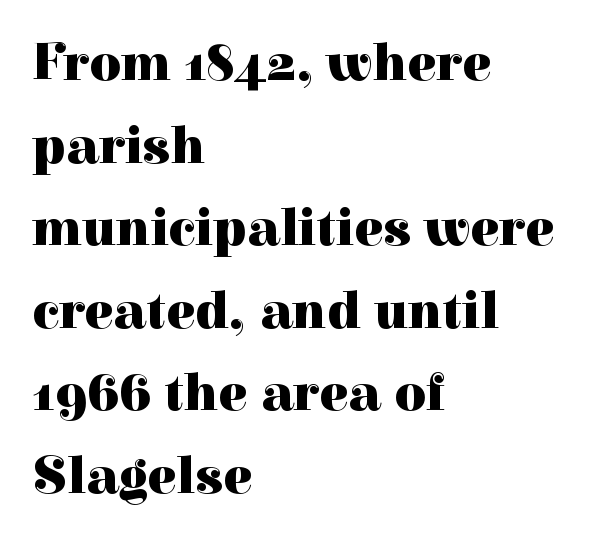
{"serif": "yes", "italic": "no", "bold": "yes", "weight": "heavy", "width": "normal", "stroke_contrast": "high", "x_height": "medium", "monospaced": "no", "underline": "no", "align": "left", "line_spacing": "normal", "line_spacing_ratio": 1.53, "letter_spacing": "normal", "letter_spacing_em": 0.0, "glyph_px": 54}
